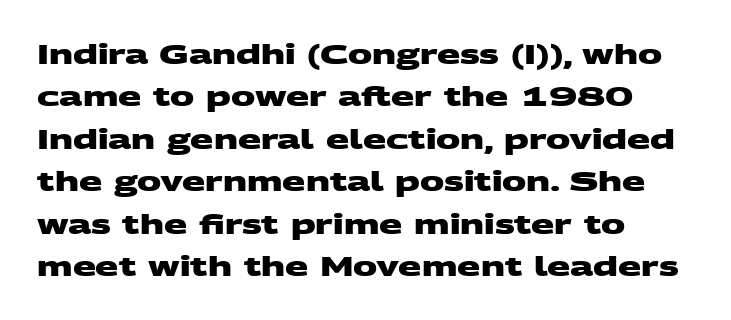
Q: Is the text bold? A: Yes.
Q: Is the text underlined? A: No.
Q: How is the paragraph aligned? A: Left-aligned.
Q: Is the spacing between letters normal or unusually wide? A: Normal.
Q: Is the spacing between lines tight, normal or loose? A: Normal.
